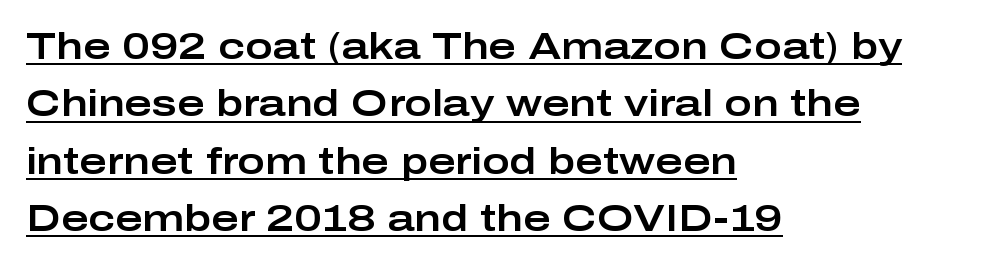
Q: Is the text italic (slanted)? A: No, it is upright.
Q: Is the typeface a serif or a sans-serif typeface? A: Sans-serif.
Q: Is the text underlined? A: Yes.
Q: How is the paragraph aligned? A: Left-aligned.
Q: Is the spacing between letters normal or unusually wide? A: Normal.
Q: Is the spacing between lines tight, normal or loose? A: Normal.
Q: Width (condensed, normal, or wide)? A: Wide.
Q: Stroke contrast? A: Low.
Q: x-height? A: Medium.
Q: Monospaced? A: No.
